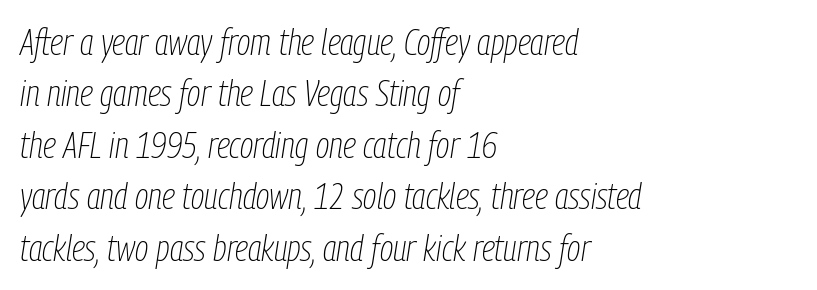
The image shows 36 px thin, condensed type, italic (leaning right); set left-aligned, normal line spacing (1.43x), normal letter spacing, not underlined; low stroke contrast and a medium x-height.
